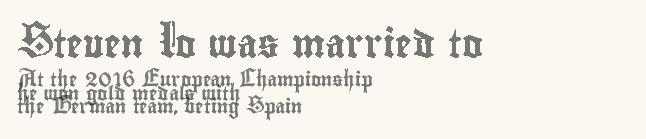
The image shows 28 px condensed type, upright; set left-aligned, tight line spacing (0.96x), normal letter spacing, not underlined; the first (top) block is 2.0x larger; a small x-height.
